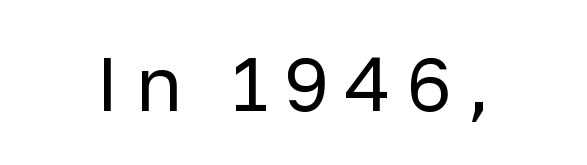
The image shows 75 px regular-weight sans-serif type, upright; set unusually wide letter spacing (+0.21 em), not underlined; low stroke contrast and a medium x-height.
